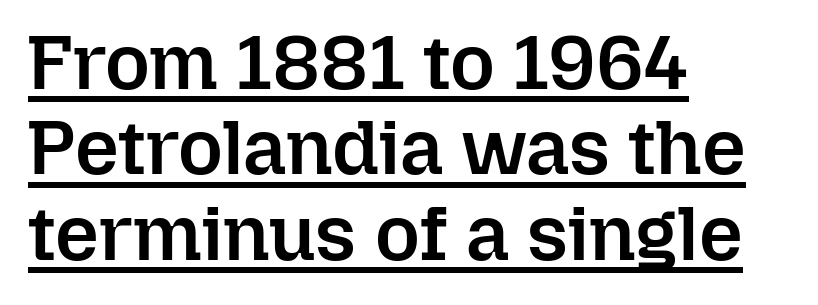
{"italic": "no", "bold": "semi", "weight": "semibold", "width": "normal", "stroke_contrast": "low", "x_height": "medium", "monospaced": "no", "underline": "yes", "align": "left", "line_spacing": "tight", "line_spacing_ratio": 1.11, "letter_spacing": "normal", "letter_spacing_em": 0.0, "glyph_px": 77}
